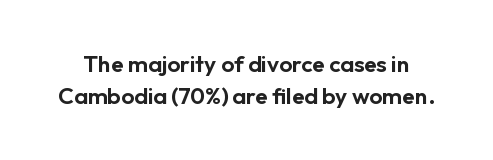
{"italic": "no", "underline": "no", "line_spacing": "normal", "line_spacing_ratio": 1.4, "letter_spacing": "normal", "letter_spacing_em": 0.0, "glyph_px": 23}
